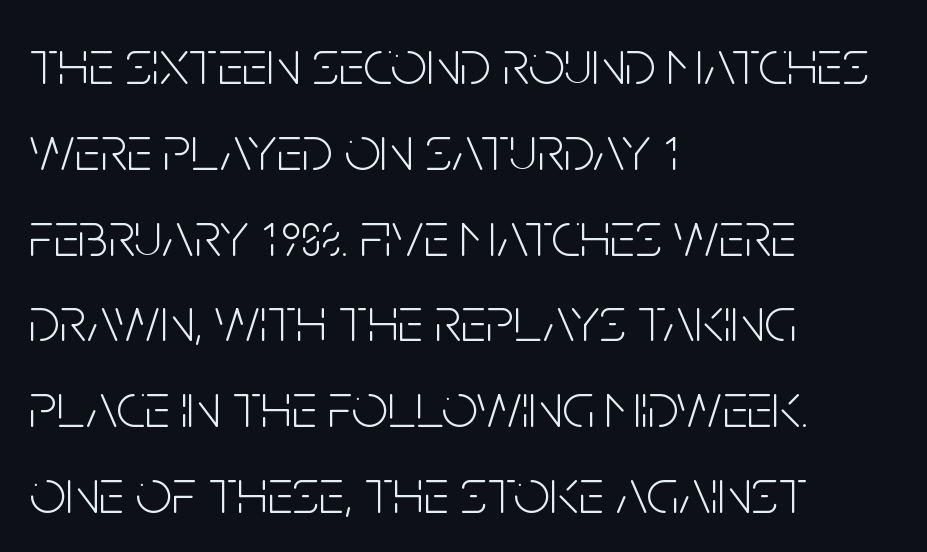
{"serif": "no", "italic": "no", "bold": "no", "weight": "light", "width": "condensed", "stroke_contrast": "low", "x_height": "large", "monospaced": "no", "underline": "no", "align": "left", "line_spacing": "normal", "line_spacing_ratio": 1.34, "letter_spacing": "normal", "letter_spacing_em": 0.0, "glyph_px": 64}
